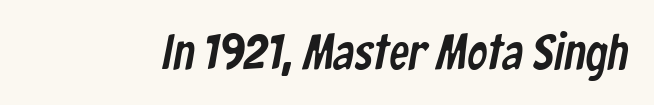
Q: Is the typeface a serif or a sans-serif typeface? A: Sans-serif.
Q: Is the text underlined? A: No.
Q: Is the spacing between letters normal or unusually wide? A: Normal.
Q: Width (condensed, normal, or wide)? A: Condensed.
Q: Stroke contrast? A: Low.
Q: x-height? A: Medium.
Q: Monospaced? A: No.
